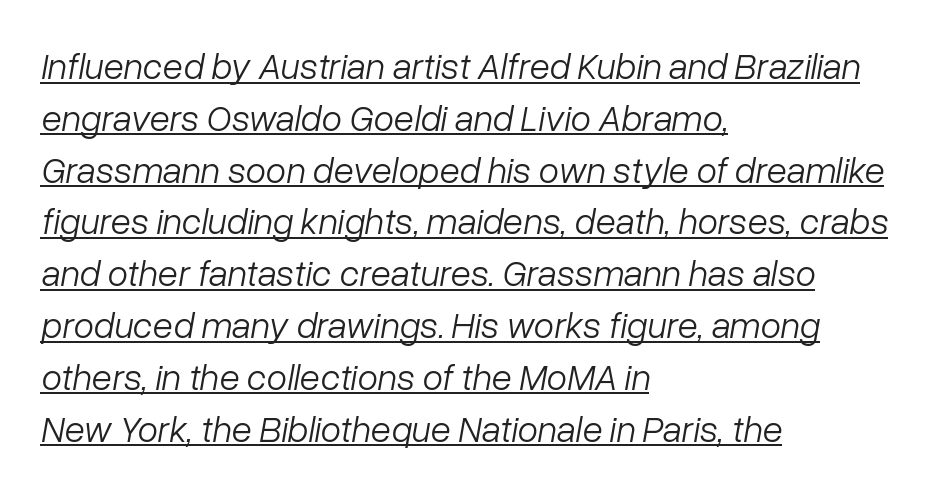
The image shows 37 px light type, italic (leaning right); set left-aligned, normal line spacing (1.4x), normal letter spacing, underlined; low stroke contrast and a medium x-height.
